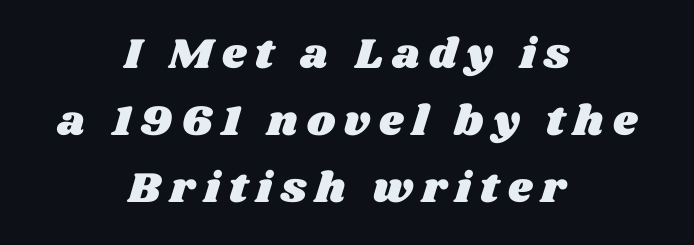
Q: Is the text underlined? A: No.
Q: How is the paragraph aligned? A: Centered.
Q: Is the spacing between letters normal or unusually wide? A: Unusually wide.
Q: Is the spacing between lines tight, normal or loose? A: Normal.
Q: Width (condensed, normal, or wide)? A: Wide.
Q: Stroke contrast? A: Medium.
Q: x-height? A: Large.
Q: Monospaced? A: No.
